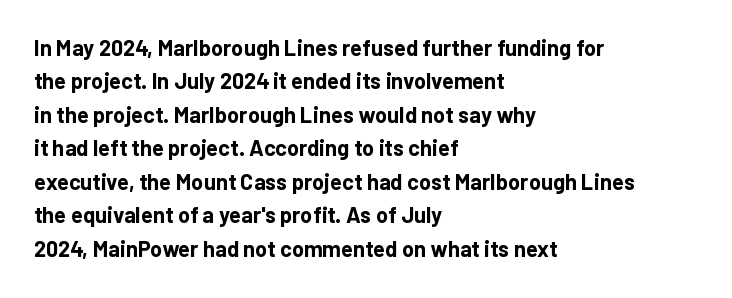
{"italic": "no", "bold": "yes", "underline": "no", "align": "left", "line_spacing": "normal", "line_spacing_ratio": 1.52, "letter_spacing": "normal", "letter_spacing_em": 0.0, "glyph_px": 22}
